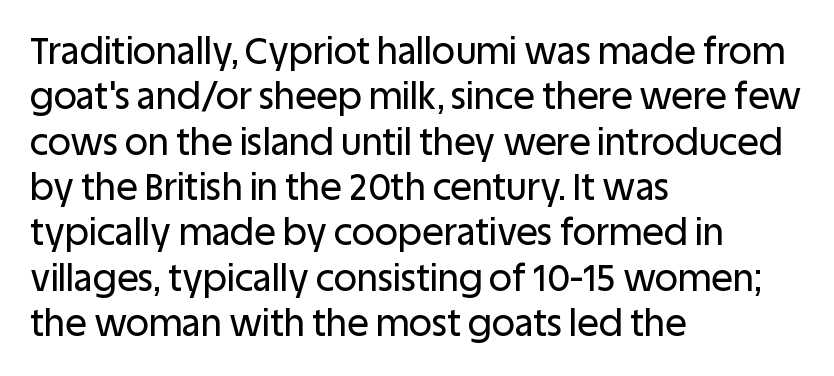
The image shows 36 px sans-serif type, upright; set left-aligned, normal line spacing (1.26x), normal letter spacing, not underlined; low stroke contrast and a large x-height.
